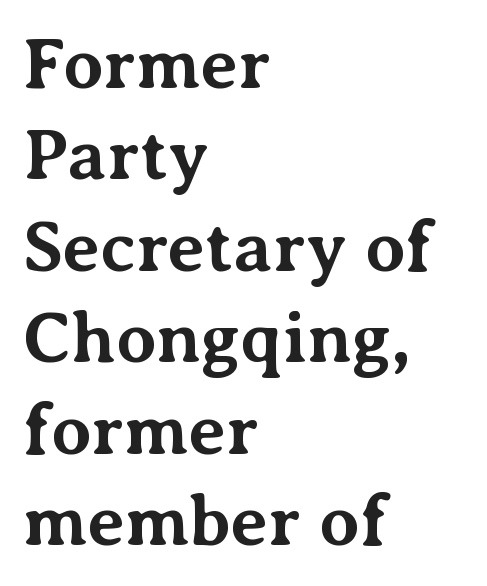
Q: Is the text bold? A: Yes.
Q: Is the text italic (slanted)? A: No, it is upright.
Q: Is the typeface a serif or a sans-serif typeface? A: Serif.
Q: Is the text underlined? A: No.
Q: How is the paragraph aligned? A: Left-aligned.
Q: Is the spacing between letters normal or unusually wide? A: Normal.
Q: Is the spacing between lines tight, normal or loose? A: Normal.
Q: Width (condensed, normal, or wide)? A: Normal.
Q: Stroke contrast? A: Medium.
Q: x-height? A: Medium.
Q: Monospaced? A: No.
